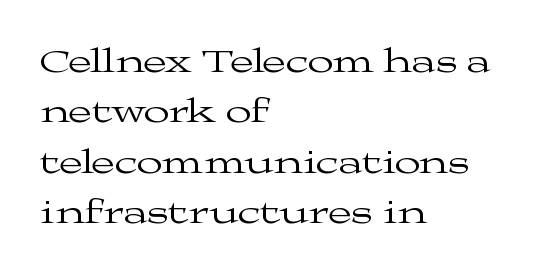
These lines were composed using upright roman letters. Between one letter and the next there's only the usual sliver of space. Visually the block forms a straight wall on the left and a jagged coastline on the right. The baseline area is clear. On a weight scale, this lands at 450 or below.
